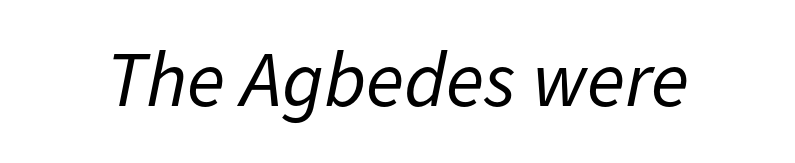
Observe the lean: these are italic letterforms. Is this a fixed-width face? No — the glyphs have proportional, varying widths. Unmarked baselines from the first word to the last. These lines keep a tight, regular rhythm from letter to letter. No extra ink here — the face is not bold.
